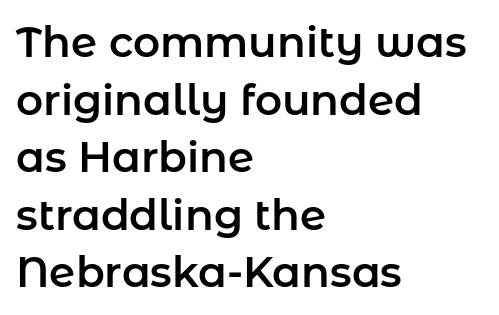
The image shows 42 px sans-serif type, upright; set left-aligned, normal line spacing (1.37x), normal letter spacing, not underlined; low stroke contrast and a medium x-height.
